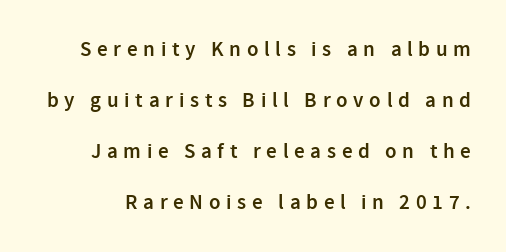
{"italic": "no", "bold": "semi", "underline": "no", "line_spacing": "loose", "line_spacing_ratio": 2.43, "letter_spacing": "wide", "letter_spacing_em": 0.27, "glyph_px": 21}
